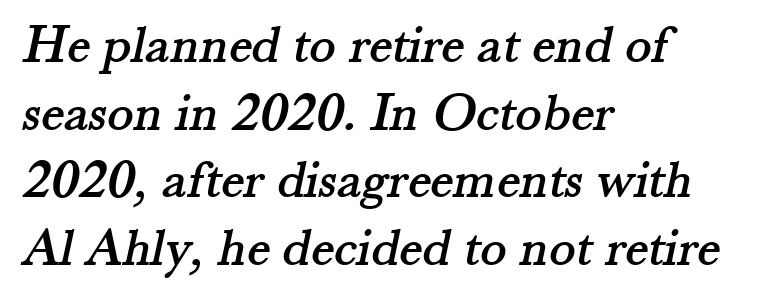
Every row of glyphs begins at an identical x-position on the left. Each row of text sits above clean, open space. The gaps between neighbouring characters are ordinary and unremarkable. You could not count columns in this text — the font is proportionally spaced. This is serif lettering, the kind often seen in printed books.
